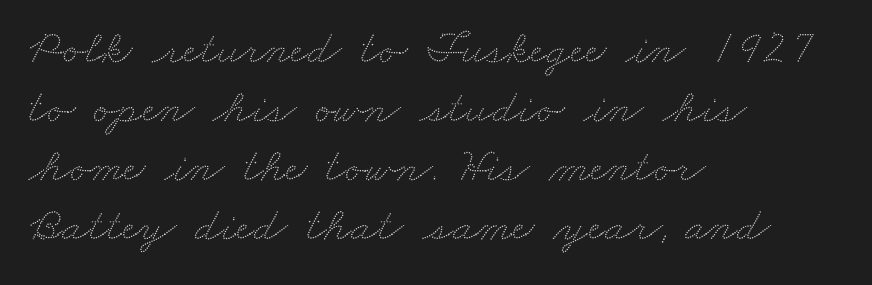
{"width": "wide", "stroke_contrast": "low", "x_height": "small", "monospaced": "no", "underline": "no", "align": "left", "line_spacing_ratio": 1.23, "letter_spacing": "normal", "letter_spacing_em": 0.0, "glyph_px": 48}
